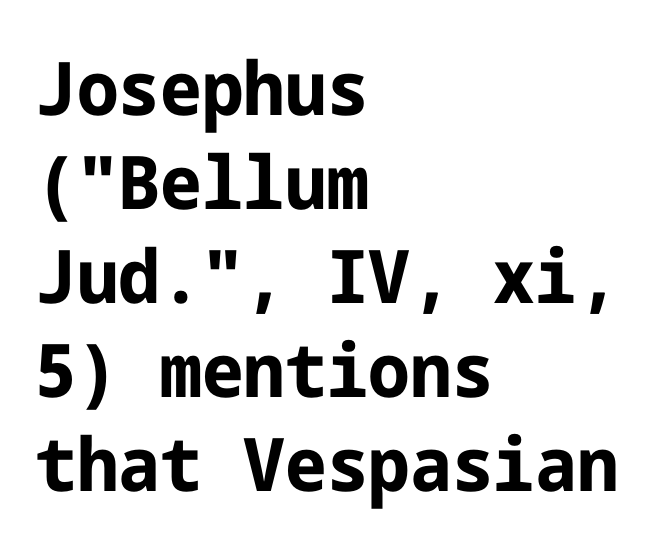
Q: Is the text bold? A: Yes.
Q: Is the text italic (slanted)? A: No, it is upright.
Q: Is the typeface a serif or a sans-serif typeface? A: Sans-serif.
Q: Is the text underlined? A: No.
Q: How is the paragraph aligned? A: Left-aligned.
Q: Is the spacing between letters normal or unusually wide? A: Normal.
Q: Is the spacing between lines tight, normal or loose? A: Normal.
Q: Width (condensed, normal, or wide)? A: Normal.
Q: Stroke contrast? A: Low.
Q: x-height? A: Medium.
